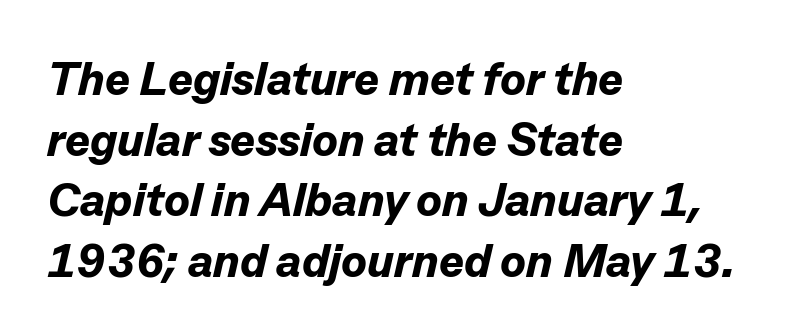
The image shows 47 px bold type, italic (leaning right); set left-aligned, normal line spacing (1.29x), normal letter spacing, not underlined; low stroke contrast and a medium x-height.
